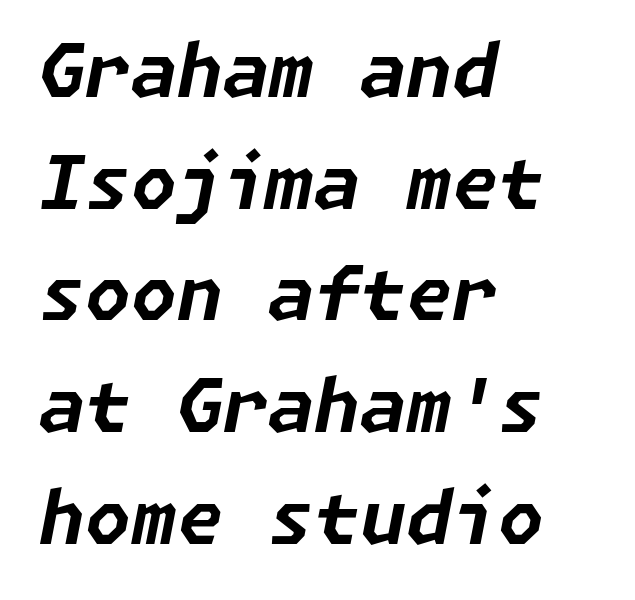
The axis of the letterforms is tilted away from vertical. The type is set solid horizontally, with unmodified tracking. Line spacing here is normal. The rag falls on the right side of this text block. Every letter is thick-stroked: bold, no question. Descender tails drop into unmarked territory.
